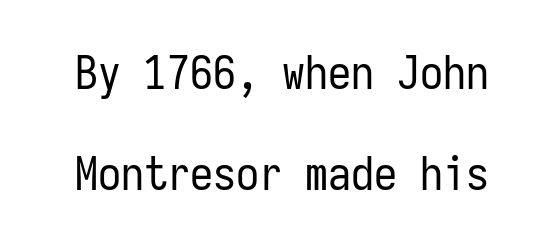
The image shows 46 px regular-weight, condensed sans-serif type, upright, monospaced; set loose line spacing (2.2x), normal letter spacing, not underlined; low stroke contrast and a medium x-height.
